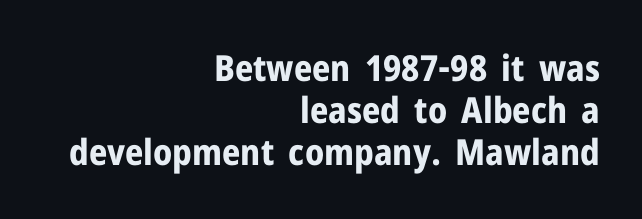
The image shows 36 px bold sans-serif type, upright; set right-aligned, line spacing 1.17x, normal letter spacing, not underlined; low stroke contrast and a medium x-height.
